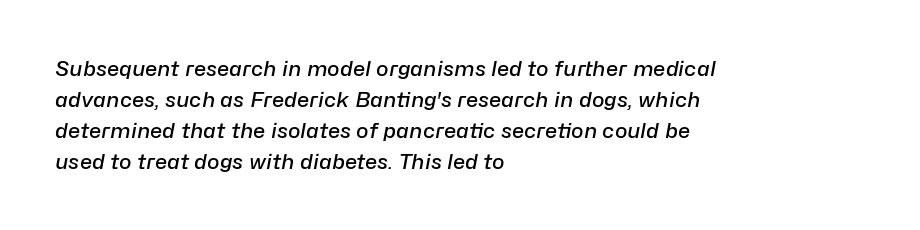
{"italic": "yes", "lean": "right", "slant_degrees": 10, "bold": "semi", "underline": "no", "align": "left", "line_spacing": "normal", "line_spacing_ratio": 1.48, "letter_spacing": "normal", "letter_spacing_em": 0.0, "glyph_px": 21}
